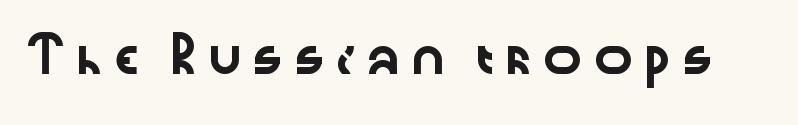
{"serif": "no", "italic": "no", "width": "wide", "stroke_contrast": "low", "x_height": "medium", "monospaced": "no", "underline": "no", "glyph_px": 33}
